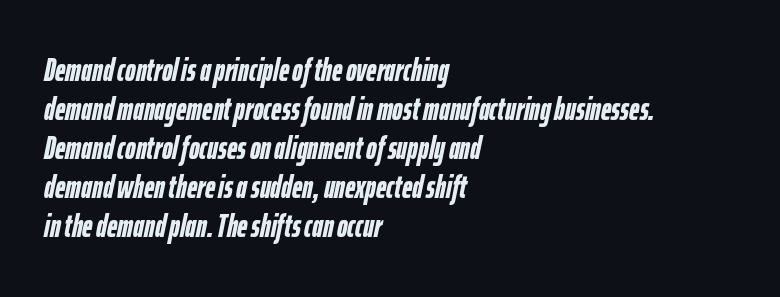
The image shows 32 px semibold, condensed type, italic (leaning right); set left-aligned, line spacing 1.22x, normal letter spacing, not underlined; low stroke contrast and a medium x-height.
